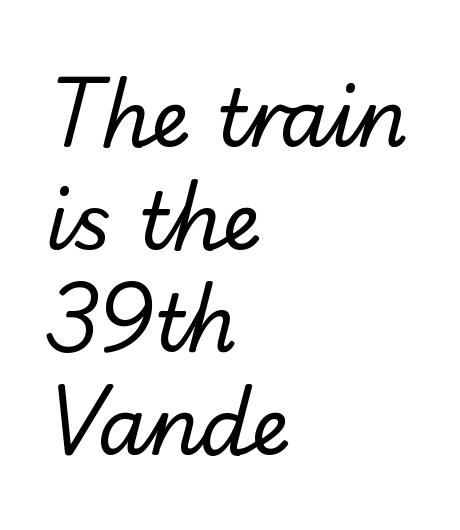
The leading is moderate, giving the passage an even texture. Tracking here is standard; glyphs follow each other at the usual distance. Which margin do the lines hug? The left one — the right edge is uneven. The face looks like a standard text weight, possibly lighter. What kind of face is this? One without serifs — a sans. The gap between lines stays unmarked.
